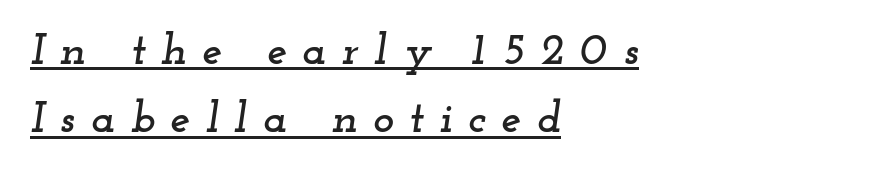
The image shows 45 px wide serif type, italic (leaning right); set left-aligned, normal line spacing (1.52x), unusually wide letter spacing (+0.34 em), underlined; low stroke contrast and a small x-height.
